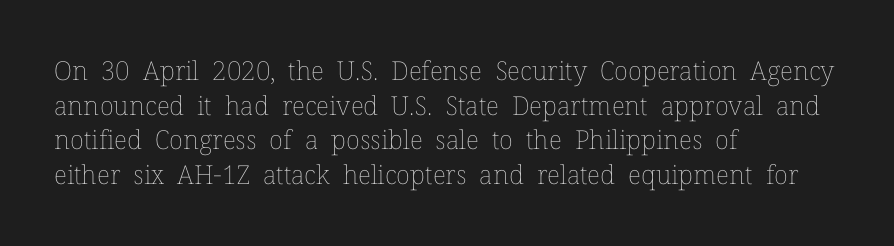
Q: Is the text bold? A: No.
Q: Is the text italic (slanted)? A: No, it is upright.
Q: Is the text underlined? A: No.
Q: How is the paragraph aligned? A: Left-aligned.
Q: Is the spacing between letters normal or unusually wide? A: Normal.
Q: Is the spacing between lines tight, normal or loose? A: Normal.
